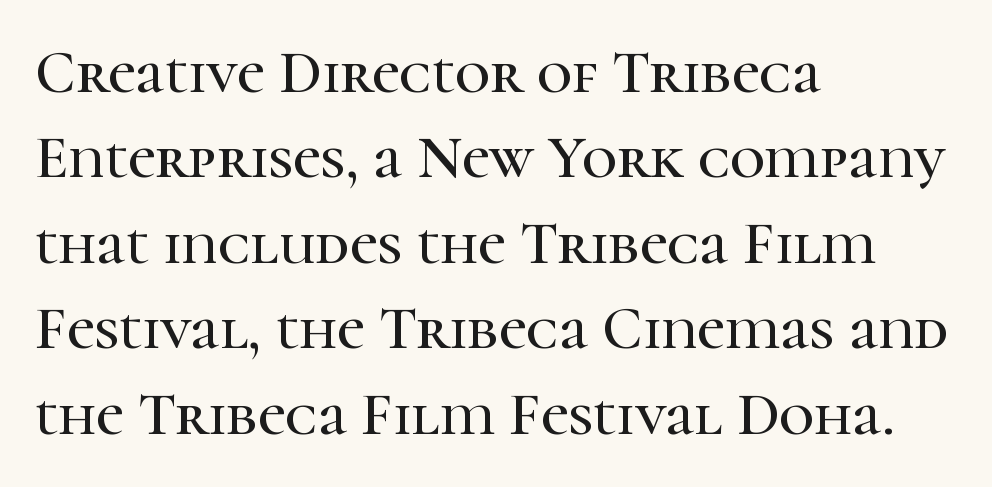
Q: Is the text italic (slanted)? A: No, it is upright.
Q: Is the typeface a serif or a sans-serif typeface? A: Serif.
Q: Is the text underlined? A: No.
Q: How is the paragraph aligned? A: Left-aligned.
Q: Is the spacing between letters normal or unusually wide? A: Normal.
Q: Is the spacing between lines tight, normal or loose? A: Normal.
Q: Width (condensed, normal, or wide)? A: Normal.
Q: Stroke contrast? A: High.
Q: x-height? A: Medium.
Q: Monospaced? A: No.
